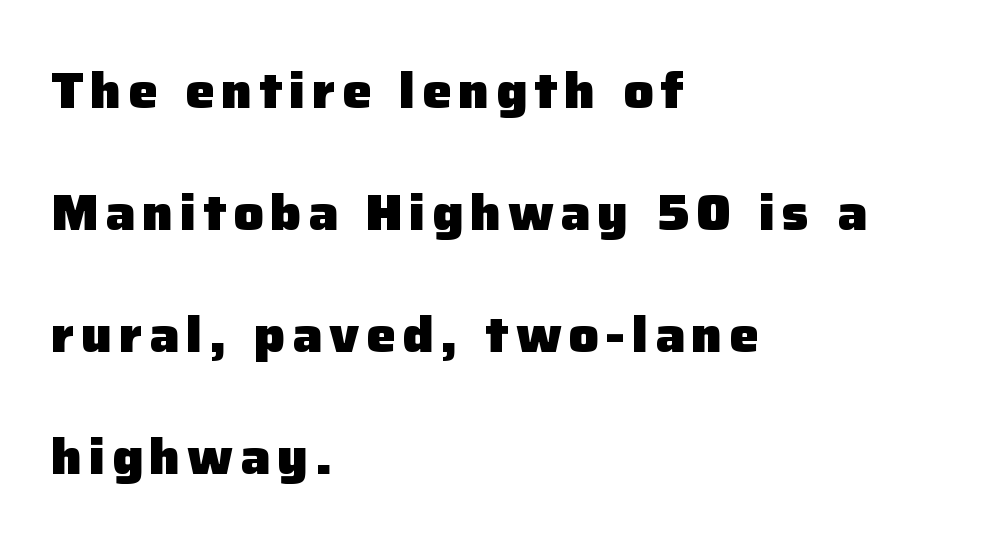
The image shows 50 px heavy sans-serif type, upright; set left-aligned, loose line spacing (2.44x), not underlined; low stroke contrast and a medium x-height.
